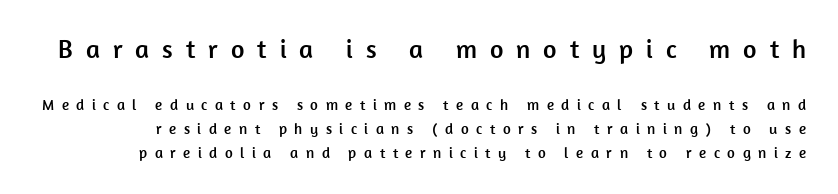
Honestly, the row spacing looks completely unremarkable. Does the bottom block carry the larger type? No, the top block does. You can tell it's not italic because the verticals are truly vertical. Rule under the text: the space is simply empty. The face used here is rendered with a markedly widened letterfit.
